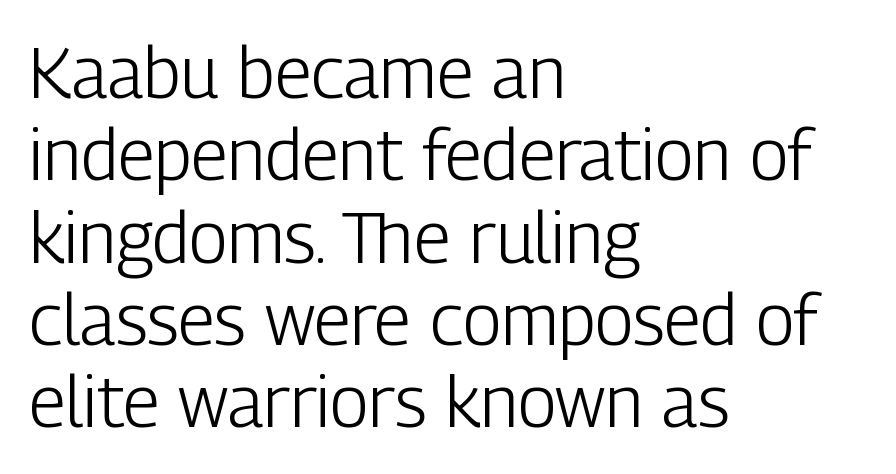
{"serif": "no", "italic": "no", "bold": "no", "weight": "light", "width": "condensed", "stroke_contrast": "low", "x_height": "medium", "monospaced": "no", "underline": "no", "align": "left", "line_spacing_ratio": 1.16, "letter_spacing": "normal", "letter_spacing_em": 0.0, "glyph_px": 71}
